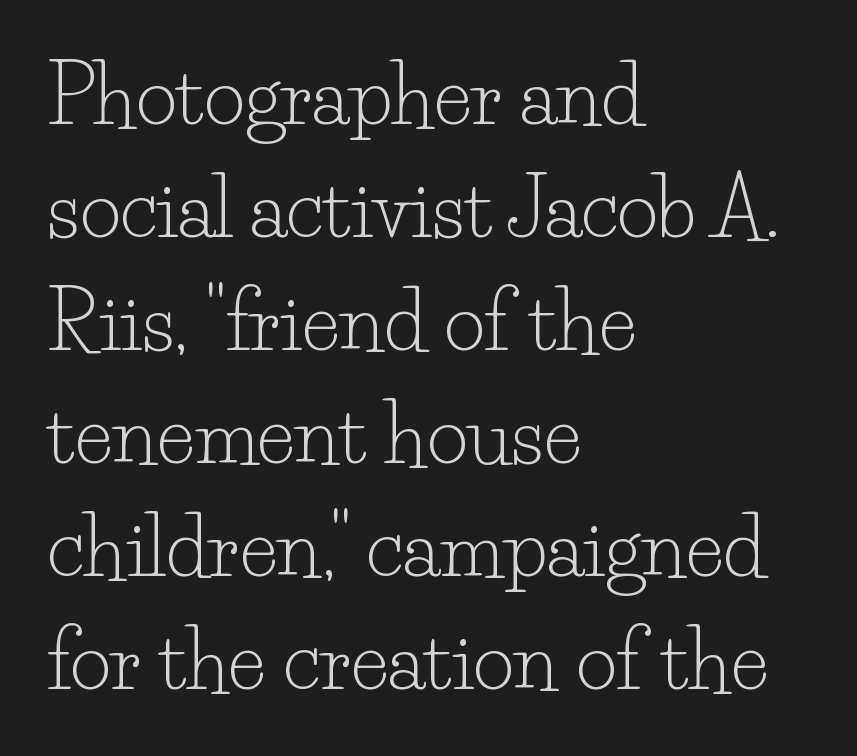
A serif font was chosen for this passage. The passage shown has conventional tracking throughout. Every character sits straight up, as roman type does. This block has exactly the height ordinary leading produces.
